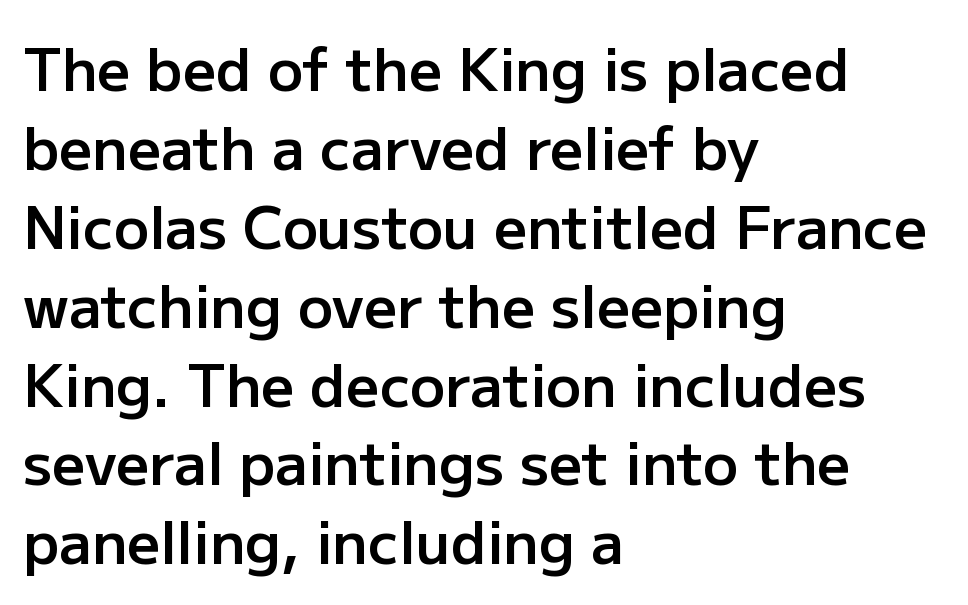
Is the block centered? No — it sits flush against the left margin. Each word holds together tightly as a unit, with standard inter-letter gaps. Descenders are the only things crossing below the line. The glyphs have the mass of a demibold cut, below bold. Quick note: interline space is typical. The lettering stays uniformly vertical, giving the passage a roman look.
